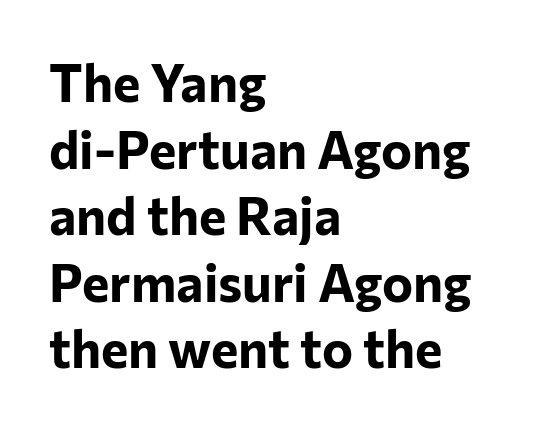
Q: Is the text bold? A: Yes.
Q: Is the text italic (slanted)? A: No, it is upright.
Q: Is the typeface a serif or a sans-serif typeface? A: Sans-serif.
Q: Is the text underlined? A: No.
Q: How is the paragraph aligned? A: Left-aligned.
Q: Is the spacing between letters normal or unusually wide? A: Normal.
Q: Is the spacing between lines tight, normal or loose? A: Normal.
Q: Width (condensed, normal, or wide)? A: Normal.
Q: Stroke contrast? A: Low.
Q: x-height? A: Medium.
Q: Monospaced? A: No.
